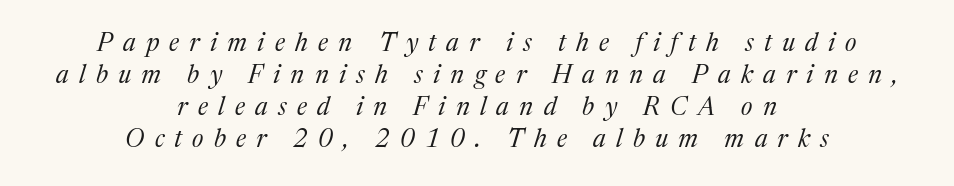
Q: Is the text bold? A: No.
Q: Is the text italic (slanted)? A: Yes, it leans right by about 17 degrees.
Q: Is the text underlined? A: No.
Q: How is the paragraph aligned? A: Centered.
Q: Is the spacing between letters normal or unusually wide? A: Unusually wide.
Q: Is the spacing between lines tight, normal or loose? A: Normal.
